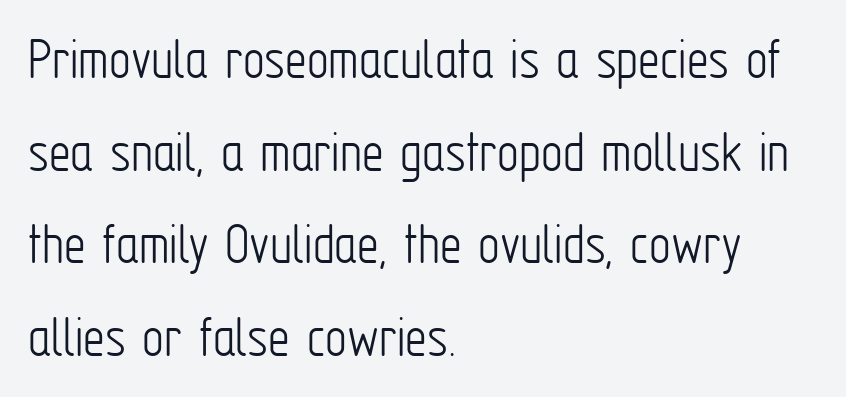
Is this a fixed-width face? No — the glyphs have proportional, varying widths. Descender tails drop into unmarked territory. Which margin do the lines hug? The left one — the right edge is uneven. Is there any slant? The stems are plumb.
